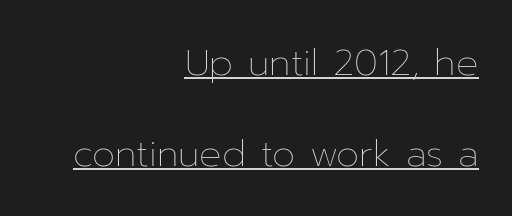
You could not count columns in this text — the font is proportionally spaced. The font's upright variant was chosen for this text. Descenders here cross a horizontal rule under the line. This sample uses plain, unmodified letter spacing. The cut favours lightness, reaching ordinary text weight at its darkest.
